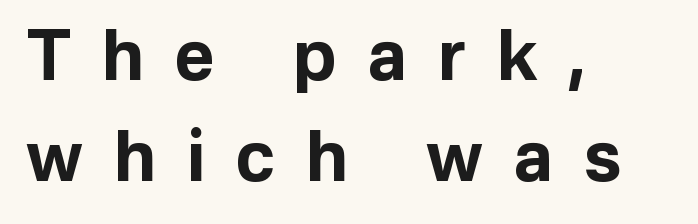
{"serif": "no", "italic": "no", "bold": "yes", "weight": "bold", "width": "normal", "stroke_contrast": "low", "x_height": "medium", "monospaced": "no", "underline": "no", "align": "left", "line_spacing": "normal", "line_spacing_ratio": 1.47, "letter_spacing": "wide", "letter_spacing_em": 0.45, "glyph_px": 69}
